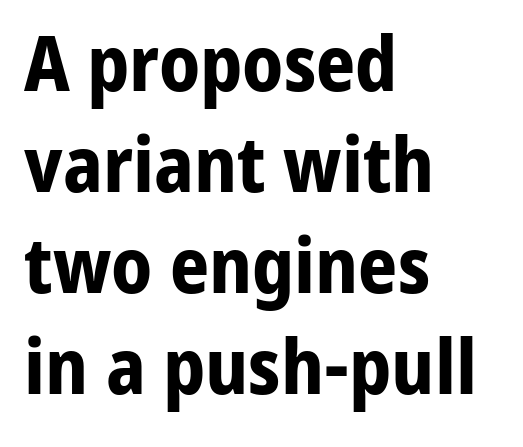
The image shows 77 px bold sans-serif type, upright; set left-aligned, normal line spacing (1.31x), normal letter spacing, not underlined; low stroke contrast and a medium x-height.
